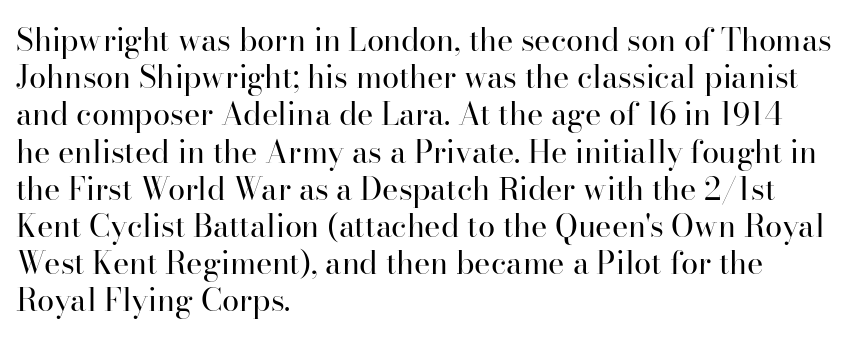
Q: Is the text bold? A: No.
Q: Is the text italic (slanted)? A: No, it is upright.
Q: Is the typeface a serif or a sans-serif typeface? A: Serif.
Q: Is the text underlined? A: No.
Q: How is the paragraph aligned? A: Left-aligned.
Q: Is the spacing between letters normal or unusually wide? A: Normal.
Q: Width (condensed, normal, or wide)? A: Normal.
Q: Stroke contrast? A: High.
Q: x-height? A: Small.
Q: Monospaced? A: No.
